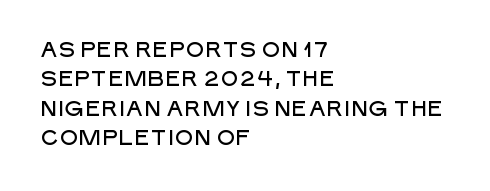
If you drew a ruler down the left edge, every line would touch it. The foot of each line stays bare and open. What's the leading like? Ordinary, nothing unusual. The axis of the letterforms is exactly vertical. Observe the ordinary spacing: letters are neighbours, not strangers.
